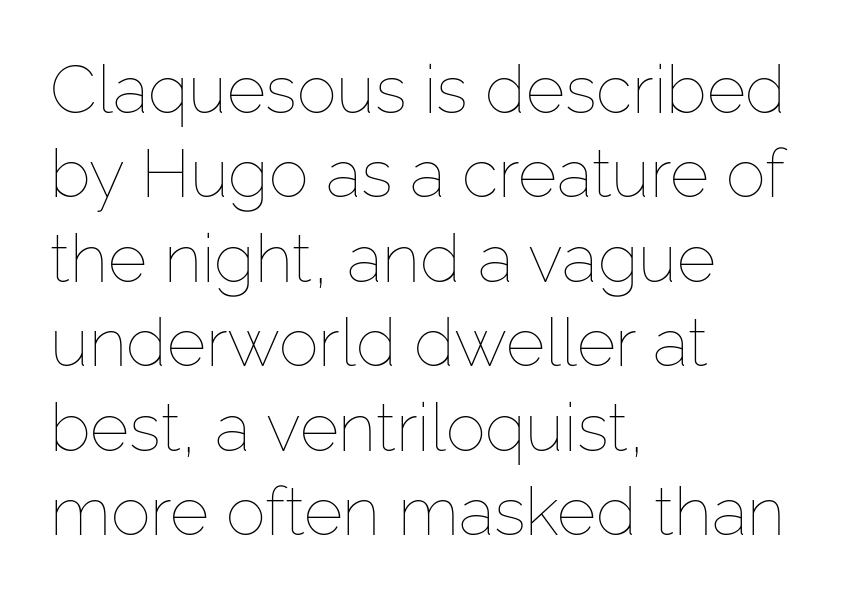
Q: Is the text bold? A: No.
Q: Is the text italic (slanted)? A: No, it is upright.
Q: Is the text underlined? A: No.
Q: How is the paragraph aligned? A: Left-aligned.
Q: Is the spacing between letters normal or unusually wide? A: Normal.
Q: Is the spacing between lines tight, normal or loose? A: Normal.
Q: Width (condensed, normal, or wide)? A: Normal.
Q: Stroke contrast? A: Low.
Q: x-height? A: Medium.
Q: Monospaced? A: No.
